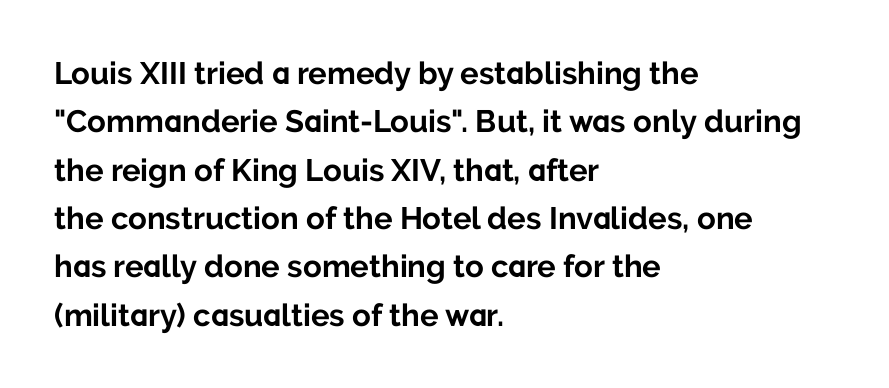
The image shows 31 px bold sans-serif type, upright; set left-aligned, normal line spacing (1.56x), normal letter spacing, not underlined; low stroke contrast and a medium x-height.
